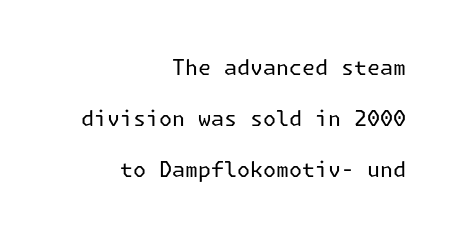
Leftover space on each line is placed entirely before the opening word. The passage shown stacks its lines with a broad gap. Between one letter and the next there's only the usual sliver of space. Designer's note — italics off, roman on.
